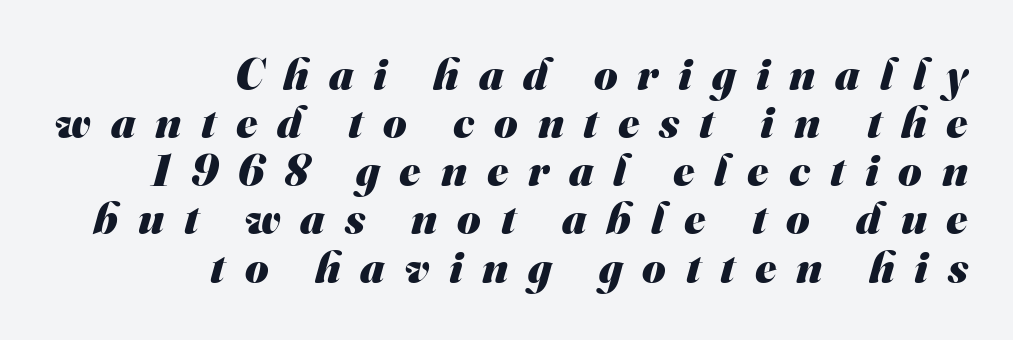
{"serif": "no", "bold": "yes", "weight": "heavy", "width": "normal", "stroke_contrast": "medium", "x_height": "small", "monospaced": "no", "underline": "no", "align": "right", "line_spacing": "tight", "line_spacing_ratio": 1.07, "letter_spacing": "wide", "letter_spacing_em": 0.44, "glyph_px": 45}
